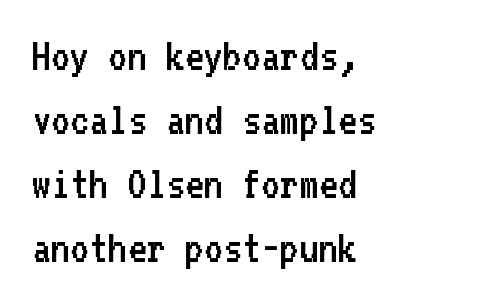
{"serif": "no", "italic": "no", "bold": "no", "weight": "regular", "width": "normal", "stroke_contrast": "low", "x_height": "medium", "monospaced": "yes", "underline": "no", "align": "left", "line_spacing": "normal", "line_spacing_ratio": 1.39, "letter_spacing": "normal", "letter_spacing_em": 0.0, "glyph_px": 46}
